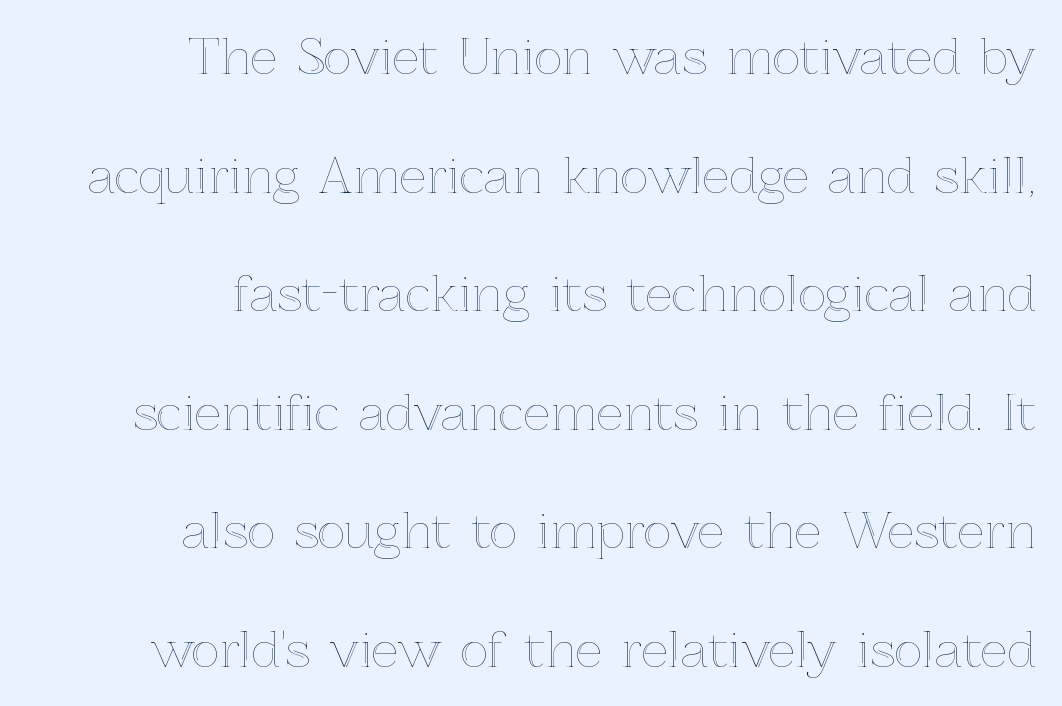
Q: Is the text italic (slanted)? A: No, it is upright.
Q: Is the text underlined? A: No.
Q: How is the paragraph aligned? A: Right-aligned.
Q: Is the spacing between letters normal or unusually wide? A: Normal.
Q: Is the spacing between lines tight, normal or loose? A: Loose.
Q: Width (condensed, normal, or wide)? A: Normal.
Q: x-height? A: Medium.
Q: Monospaced? A: No.
